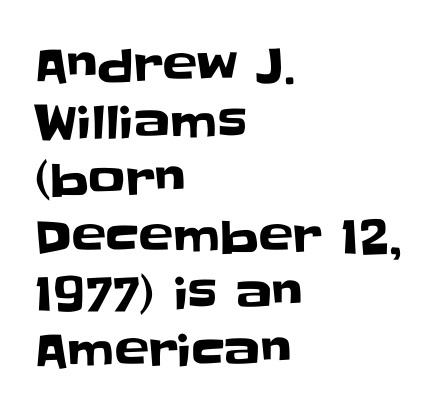
{"serif": "no", "italic": "no", "width": "normal", "stroke_contrast": "low", "x_height": "large", "monospaced": "no", "underline": "no", "align": "left", "line_spacing_ratio": 1.24, "letter_spacing": "normal", "letter_spacing_em": 0.0, "glyph_px": 46}
